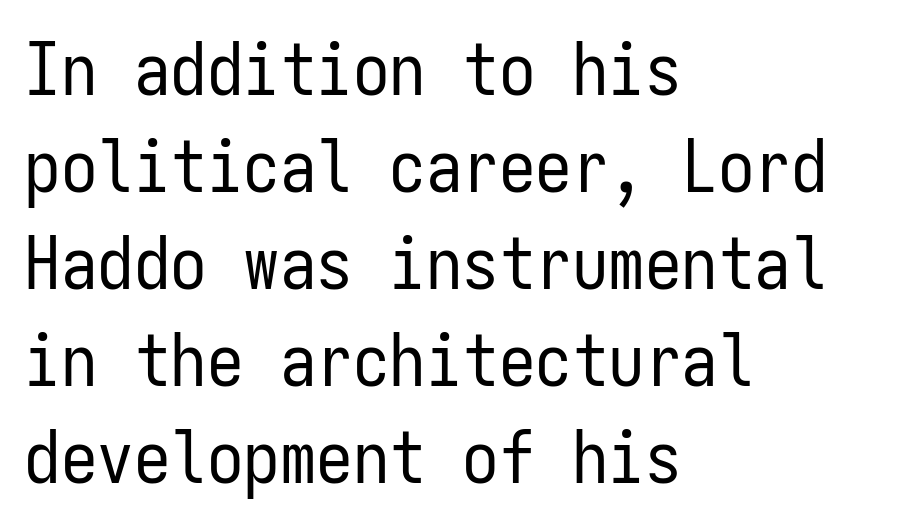
Q: Is the text bold? A: No.
Q: Is the text italic (slanted)? A: No, it is upright.
Q: Is the typeface a serif or a sans-serif typeface? A: Sans-serif.
Q: Is the text underlined? A: No.
Q: How is the paragraph aligned? A: Left-aligned.
Q: Is the spacing between letters normal or unusually wide? A: Normal.
Q: Is the spacing between lines tight, normal or loose? A: Normal.
Q: Width (condensed, normal, or wide)? A: Condensed.
Q: Stroke contrast? A: Low.
Q: x-height? A: Medium.
Q: Monospaced? A: Yes.
